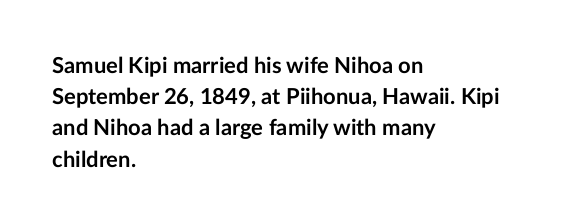
The image shows 22 px bold type, upright; set left-aligned, normal line spacing (1.42x), normal letter spacing, not underlined.
